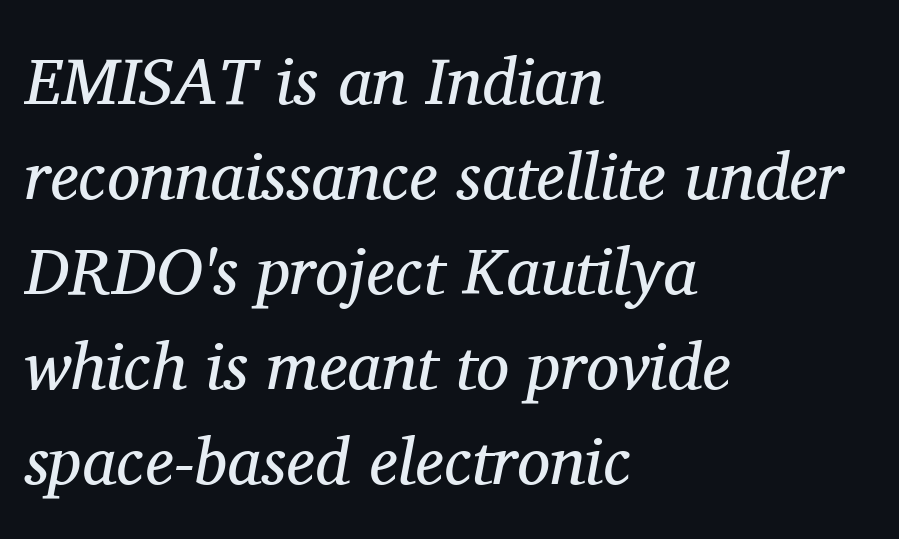
Does the copy run flush right? No — it runs flush left. The typesetting does not lean heavy: it is not bold. Check where the strokes stop: tiny serifs finish them off. Designer's note — italics engaged.
